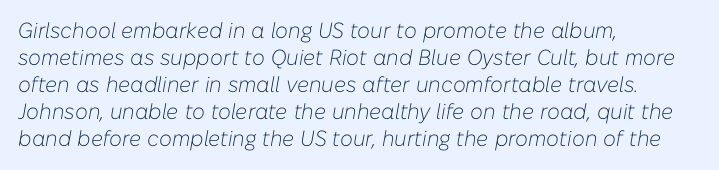
{"italic": "yes", "lean": "right", "slant_degrees": 10, "bold": "no", "underline": "no", "align": "left", "line_spacing_ratio": 1.23, "letter_spacing": "normal", "letter_spacing_em": 0.0, "glyph_px": 22}
